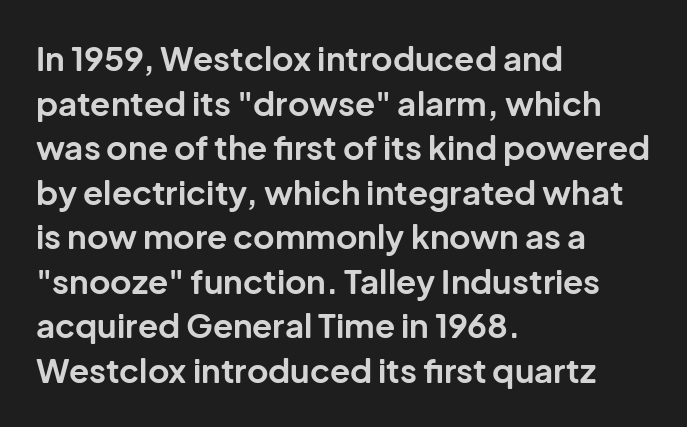
Typographically, this falls in the sans-serif category. Does extra space separate the letters? No, they use regular spacing. The zone under the glyphs is completely vacant. If you drew a line through each stem, it would be perfectly vertical. Note the varied advance widths — an 'i' is clearly narrower than an 'm'.
